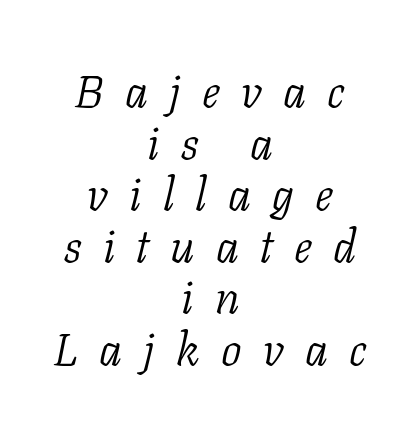
Q: Is the text bold? A: No.
Q: Is the text italic (slanted)? A: Yes, it leans right by about 11 degrees.
Q: Is the typeface a serif or a sans-serif typeface? A: Serif.
Q: Is the text underlined? A: No.
Q: How is the paragraph aligned? A: Centered.
Q: Is the spacing between letters normal or unusually wide? A: Unusually wide.
Q: Is the spacing between lines tight, normal or loose? A: Tight.
Q: Width (condensed, normal, or wide)? A: Normal.
Q: Stroke contrast? A: Low.
Q: x-height? A: Medium.
Q: Monospaced? A: No.
